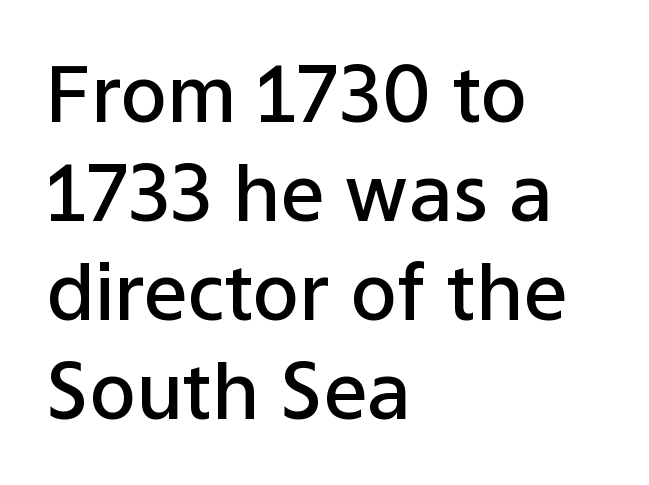
The image shows 78 px semibold sans-serif type, upright; set left-aligned, normal line spacing (1.27x), normal letter spacing, not underlined; low stroke contrast and a medium x-height.
